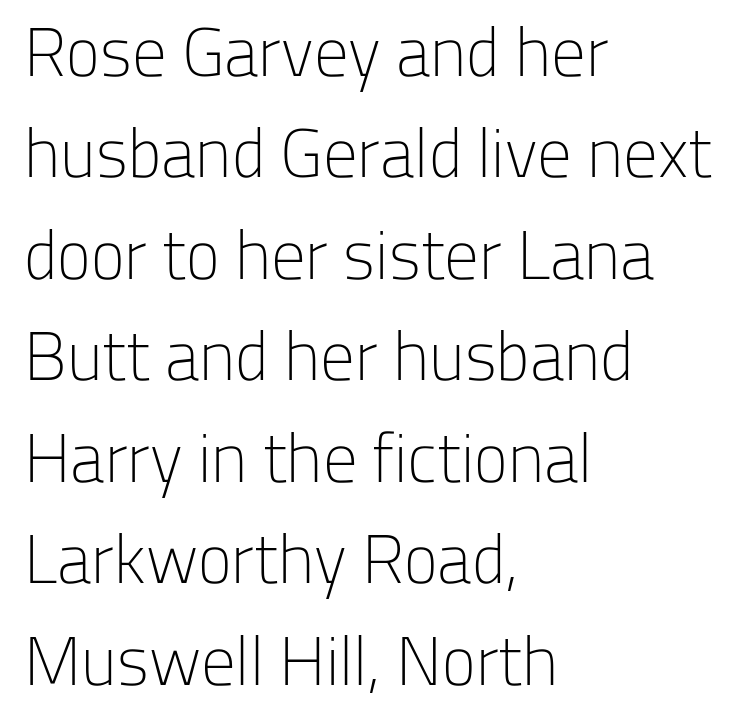
These lines sit exactly where default settings would place them. Plain, unruled lines of type. Between one letter and the next there's only the usual sliver of space. A student would call this left alignment; a typographer would say flush left, rag right. Does the lettering tilt? It doesn't — this is upright. The strokes carry an ordinary text weight at most.
